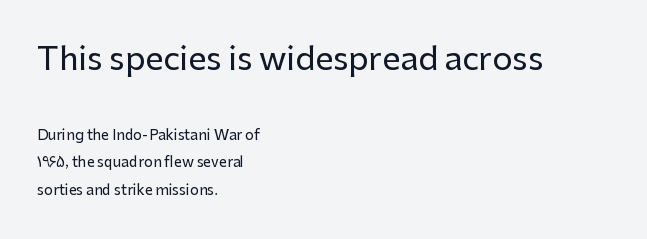
Note: no serifs on the glyphs. The string is rendered with underlining switched off. Posture: upright roman. The gaps between neighbouring characters are ordinary and unremarkable. The initial chunk of copy outweighs the following chunk in type size.
